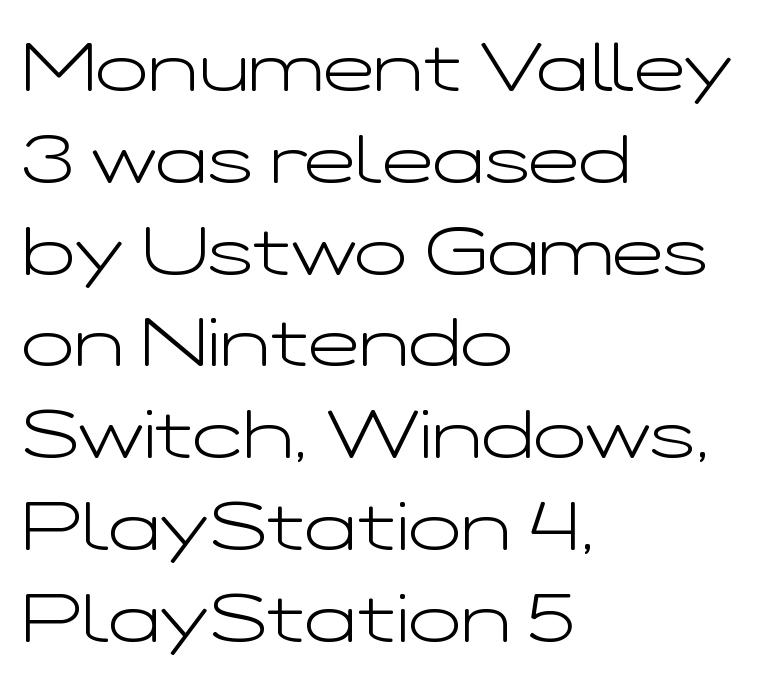
No word sits above an underline. Notice how descenders clear the ascenders below comfortably — that's standard leading. Nope, not italic — everything's standing straight. The rendering uses natural spacing where letterforms have individual widths. What kind of face is this? One without serifs — a sans.
